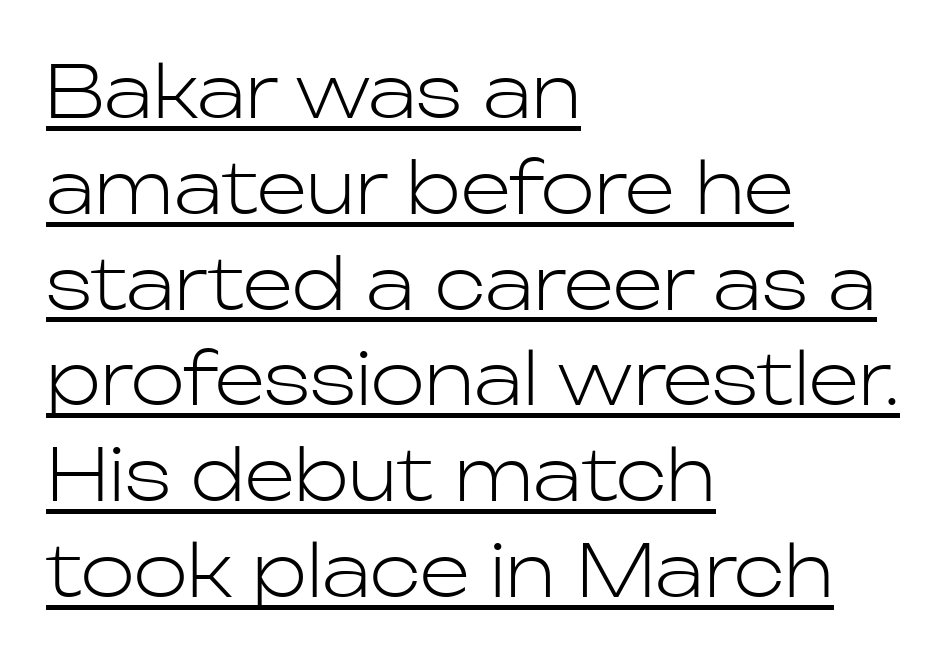
Decoration check: the copy is underlined. This is not heavy type; no bold has been used. Do the characters align in a grid? No, the font is proportional. Honestly, the row spacing looks completely unremarkable. Grotesque or geometric, the face here clearly has no serifs.
